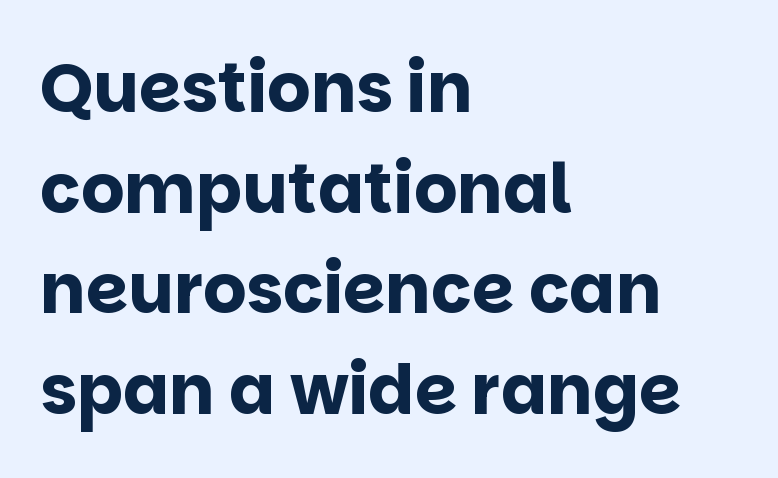
Q: Is the text bold? A: Yes.
Q: Is the text italic (slanted)? A: No, it is upright.
Q: Is the typeface a serif or a sans-serif typeface? A: Sans-serif.
Q: Is the text underlined? A: No.
Q: How is the paragraph aligned? A: Left-aligned.
Q: Is the spacing between letters normal or unusually wide? A: Normal.
Q: Is the spacing between lines tight, normal or loose? A: Normal.
Q: Width (condensed, normal, or wide)? A: Normal.
Q: Stroke contrast? A: Low.
Q: x-height? A: Large.
Q: Monospaced? A: No.
